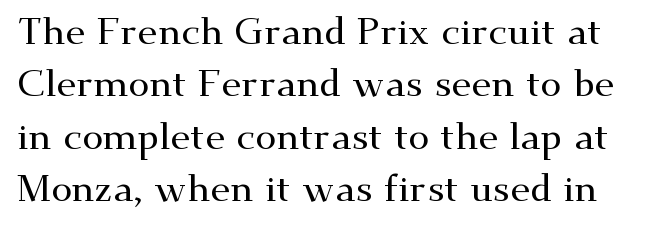
The image shows 38 px wide serif type, upright; set normal line spacing (1.38x), normal letter spacing, not underlined; medium stroke contrast and a small x-height.
